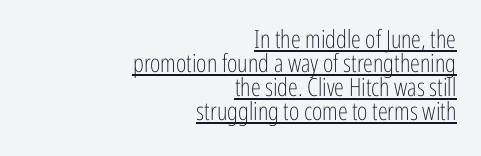
{"italic": "no", "bold": "no", "underline": "yes", "align": "right", "line_spacing": "tight", "line_spacing_ratio": 0.96, "letter_spacing": "normal", "letter_spacing_em": 0.0, "glyph_px": 25}
